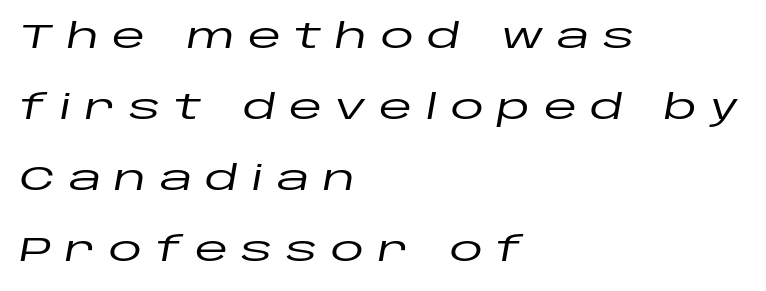
Q: Is the text italic (slanted)? A: Yes, it leans right by about 10 degrees.
Q: Is the text underlined? A: No.
Q: How is the paragraph aligned? A: Left-aligned.
Q: Is the spacing between letters normal or unusually wide? A: Unusually wide.
Q: Is the spacing between lines tight, normal or loose? A: Loose.
Q: Width (condensed, normal, or wide)? A: Wide.
Q: Stroke contrast? A: Low.
Q: x-height? A: Large.
Q: Monospaced? A: No.
